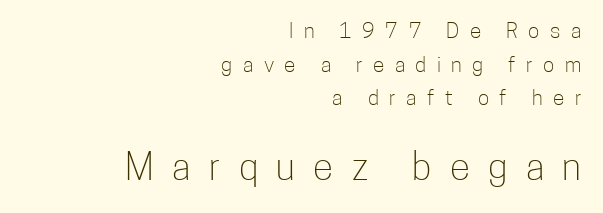
The rendering anchors every line to the right-hand side. Character widths vary here, with narrow letters taking less room than wide ones. Weight: regular or lighter. The passage shown begins with its smaller block and ends with its larger one.
